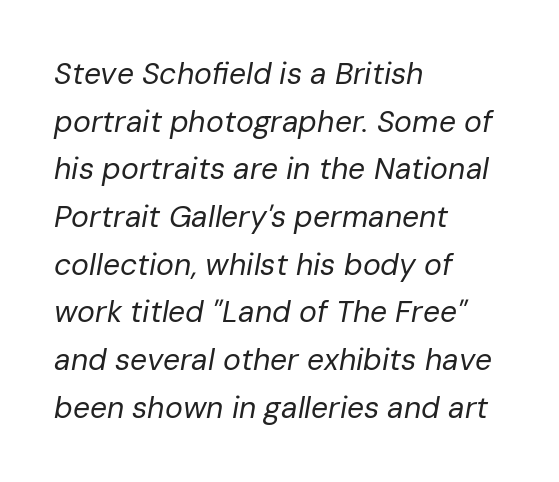
Q: Is the text bold? A: No.
Q: Is the text italic (slanted)? A: Yes, it leans right by about 10 degrees.
Q: Is the text underlined? A: No.
Q: How is the paragraph aligned? A: Left-aligned.
Q: Is the spacing between letters normal or unusually wide? A: Normal.
Q: Is the spacing between lines tight, normal or loose? A: Normal.
Q: Width (condensed, normal, or wide)? A: Normal.
Q: Stroke contrast? A: Low.
Q: x-height? A: Medium.
Q: Monospaced? A: No.
